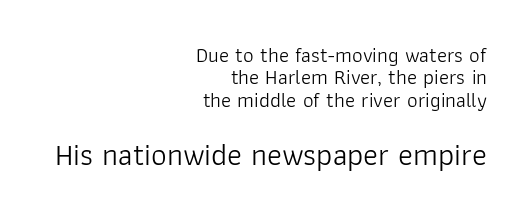
{"serif": "no", "italic": "no", "bold": "no", "weight": "light", "width": "normal", "stroke_contrast": "low", "x_height": "medium", "monospaced": "no", "underline": "no", "align": "right", "line_spacing": "tight", "line_spacing_ratio": 1.07, "letter_spacing": "normal", "letter_spacing_em": 0.0, "larger_block": "second", "size_ratio": 1.48, "glyph_px": 31}
